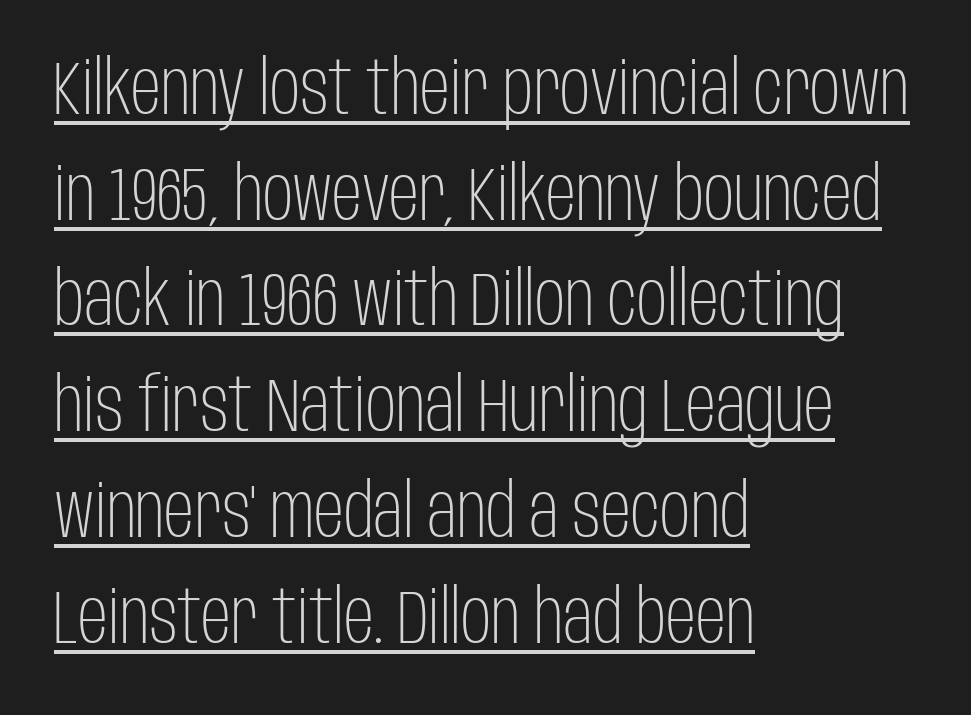
The image shows 75 px light, condensed sans-serif type, upright; set left-aligned, normal line spacing (1.41x), normal letter spacing, underlined; low stroke contrast and a large x-height.
